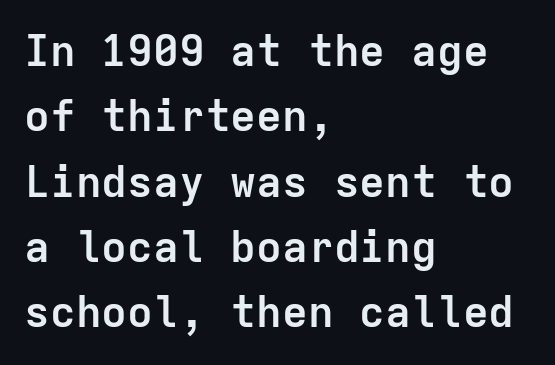
Q: Is the text bold? A: Yes.
Q: Is the text italic (slanted)? A: No, it is upright.
Q: Is the typeface a serif or a sans-serif typeface? A: Sans-serif.
Q: Is the text underlined? A: No.
Q: How is the paragraph aligned? A: Left-aligned.
Q: Is the spacing between letters normal or unusually wide? A: Normal.
Q: Is the spacing between lines tight, normal or loose? A: Normal.
Q: Width (condensed, normal, or wide)? A: Normal.
Q: Stroke contrast? A: Low.
Q: x-height? A: Medium.
Q: Monospaced? A: Yes.
